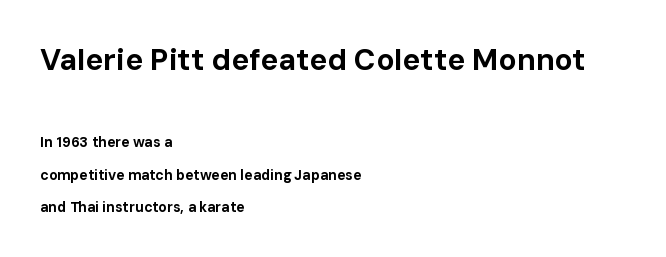
This rendering leaves character spacing at its baseline value. Ordinary non-slanted type is in use. Look at the glyph heights: the upper group is clearly the bigger setting. A dark, heavy texture on the line: the type is bold. The passage shown stacks its lines with a broad gap.
